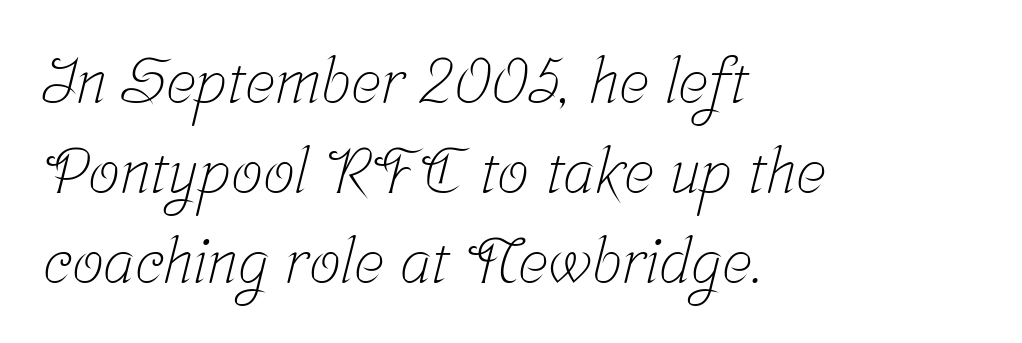
Short note: letters normally spaced. Words float on clear page, feet unadorned. Heft: none added — not bold. Where is the straight margin? On the left.
